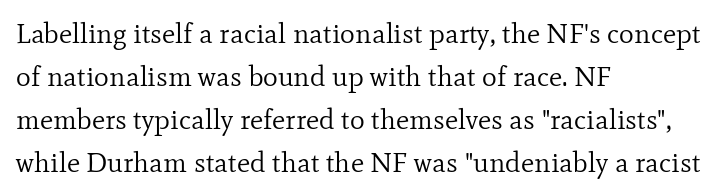
{"serif": "yes", "italic": "no", "bold": "no", "weight": "regular", "width": "normal", "stroke_contrast": "low", "x_height": "small", "monospaced": "no", "underline": "no", "align": "left", "line_spacing": "normal", "line_spacing_ratio": 1.53, "letter_spacing": "normal", "letter_spacing_em": 0.0, "glyph_px": 28}
